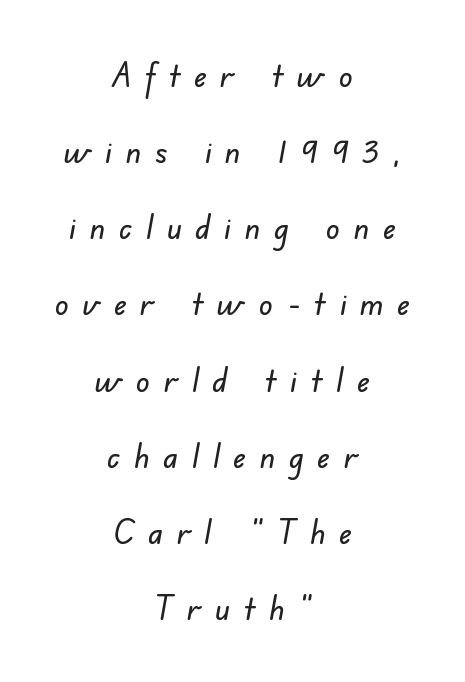
{"serif": "no", "width": "normal", "stroke_contrast": "low", "x_height": "small", "monospaced": "no", "underline": "no", "align": "center", "line_spacing": "loose", "line_spacing_ratio": 2.24, "letter_spacing": "wide", "letter_spacing_em": 0.4, "glyph_px": 34}
